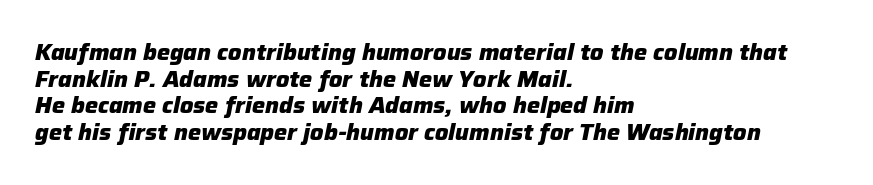
Q: Is the text bold? A: Yes.
Q: Is the text italic (slanted)? A: Yes, it leans right by about 12 degrees.
Q: Is the text underlined? A: No.
Q: How is the paragraph aligned? A: Left-aligned.
Q: Is the spacing between letters normal or unusually wide? A: Normal.
